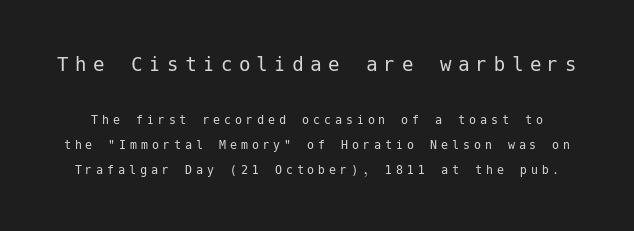
Q: Is the text bold? A: No.
Q: Is the text italic (slanted)? A: No, it is upright.
Q: Is the text underlined? A: No.
Q: Is the spacing between letters normal or unusually wide? A: Unusually wide.
Q: Which block of text is set in a larger size, the first (top) or the second (bottom)? A: The first (top) one.
